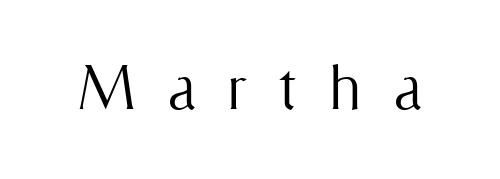
The image shows 75 px light, condensed type, upright; set unusually wide letter spacing (+0.43 em), not underlined; medium stroke contrast and a medium x-height.
